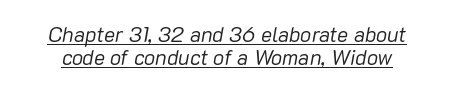
The image shows 21 px text type, italic (leaning right); set tight line spacing (1.08x), normal letter spacing, underlined.
